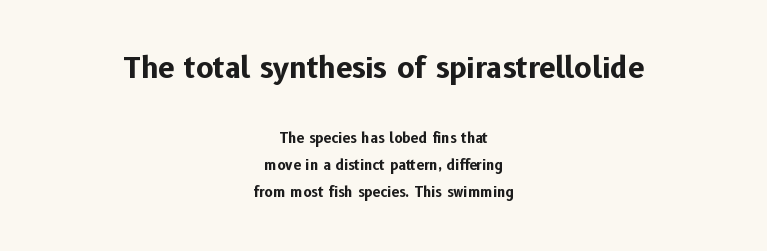
Inter-character spacing is left at the font's built-in metrics. The initial chunk of copy outweighs the following chunk in type size. Bare-footed words on every line. Set as a true bold cut, around the 700 mark. The rag falls on both sides of this text block equally.
